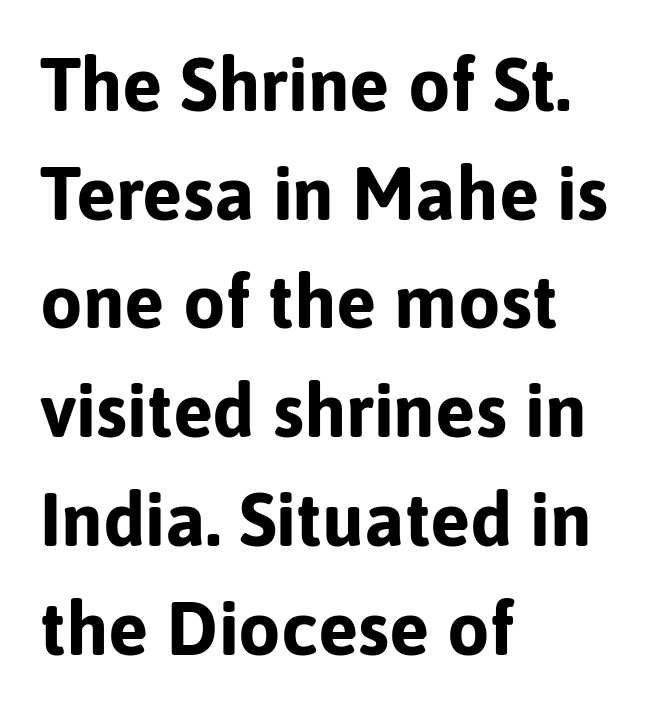
Q: Is the text bold? A: Yes.
Q: Is the text italic (slanted)? A: No, it is upright.
Q: Is the typeface a serif or a sans-serif typeface? A: Sans-serif.
Q: Is the text underlined? A: No.
Q: How is the paragraph aligned? A: Left-aligned.
Q: Is the spacing between letters normal or unusually wide? A: Normal.
Q: Is the spacing between lines tight, normal or loose? A: Normal.
Q: Width (condensed, normal, or wide)? A: Normal.
Q: Stroke contrast? A: Low.
Q: x-height? A: Medium.
Q: Monospaced? A: No.
